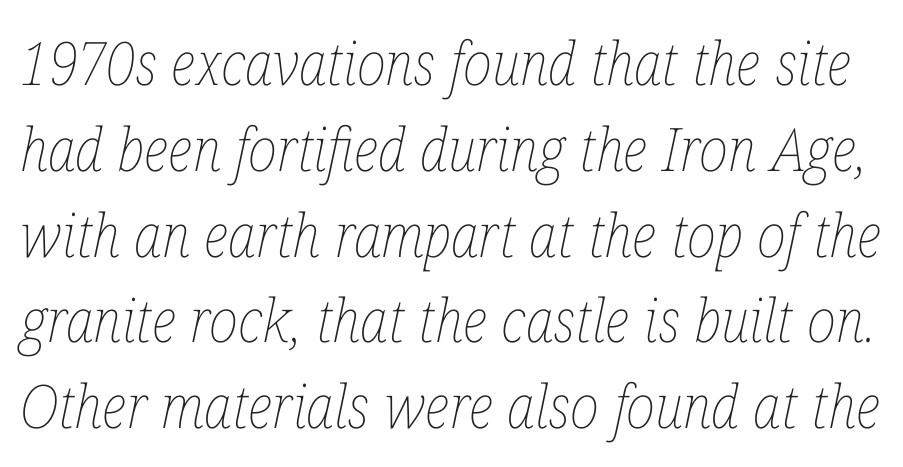
The image shows 60 px thin, condensed type, italic (leaning right); set normal line spacing (1.43x), normal letter spacing, not underlined; low stroke contrast and a medium x-height.
